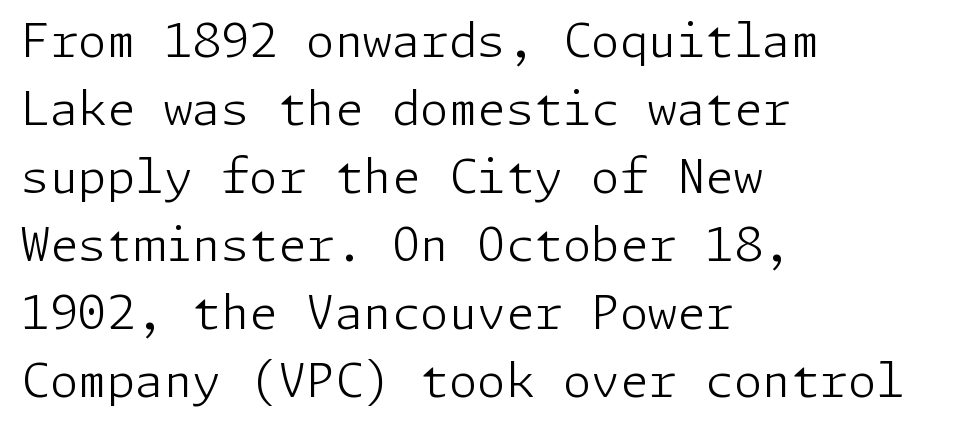
{"serif": "no", "italic": "no", "bold": "no", "weight": "light", "width": "normal", "stroke_contrast": "low", "x_height": "medium", "underline": "no", "align": "left", "line_spacing": "normal", "line_spacing_ratio": 1.48, "letter_spacing": "normal", "letter_spacing_em": 0.0, "glyph_px": 46}
